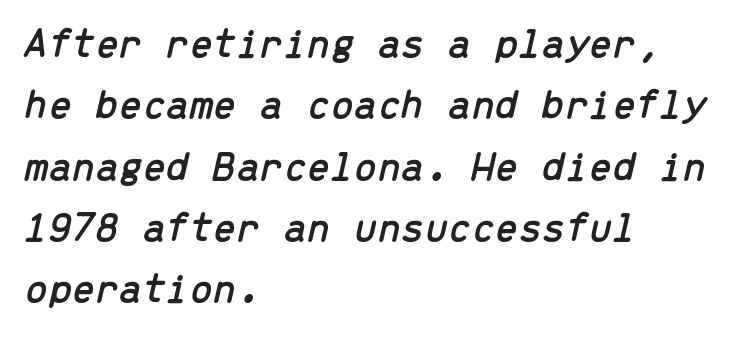
{"italic": "yes", "lean": "right", "slant_degrees": 13, "width": "normal", "stroke_contrast": "low", "x_height": "medium", "monospaced": "yes", "underline": "no", "align": "left", "line_spacing": "normal", "line_spacing_ratio": 1.46, "letter_spacing": "normal", "letter_spacing_em": 0.0, "glyph_px": 42}
